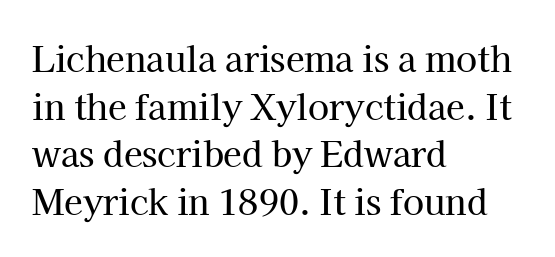
Italic? Not at all — the glyphs are vertical. Honestly, the row spacing looks completely unremarkable. Does the type have serifs? Yes, each stem ends in a small foot. Here the glyphs are tracked normally, forming tight word shapes. These lines are set flush left with a ragged right edge.
